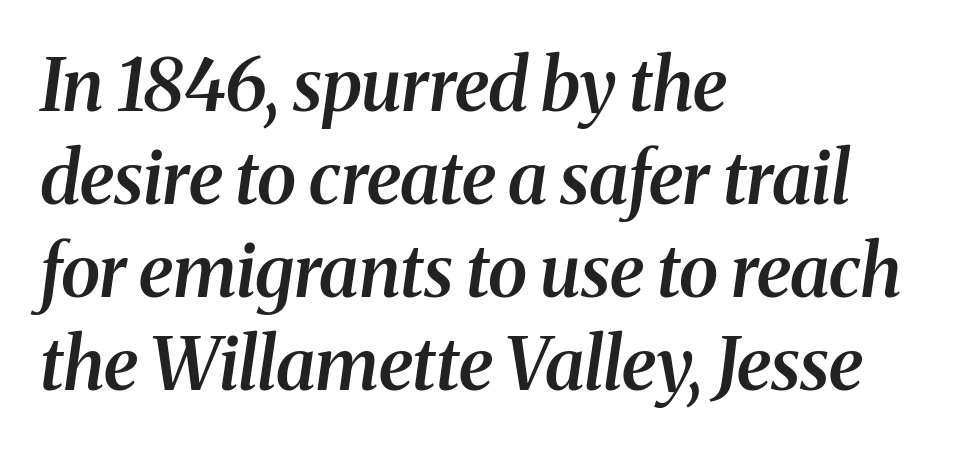
This rendering leaves character spacing at its baseline value. The compositor pushed each line to the left boundary. The line-height multiplier appears to be the usual default. As a designer I'd log this as weight 600, semibold.
